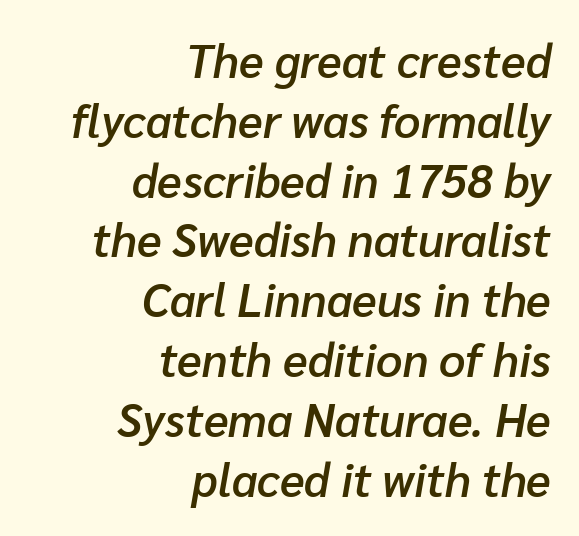
The image shows 46 px semibold type, italic (leaning right); set right-aligned, normal line spacing (1.3x), normal letter spacing, not underlined; low stroke contrast and a medium x-height.
